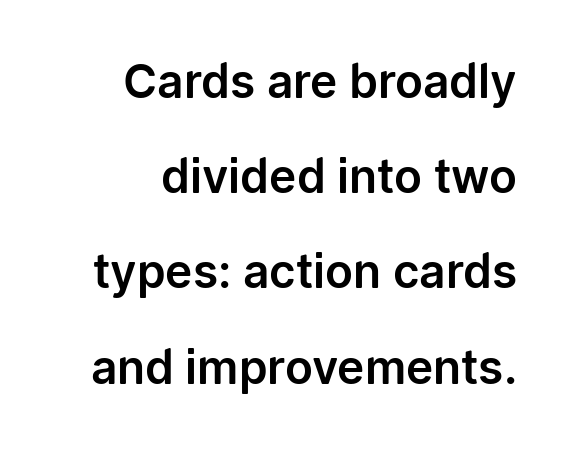
Q: Is the text italic (slanted)? A: No, it is upright.
Q: Is the typeface a serif or a sans-serif typeface? A: Sans-serif.
Q: Is the text underlined? A: No.
Q: How is the paragraph aligned? A: Right-aligned.
Q: Is the spacing between letters normal or unusually wide? A: Normal.
Q: Is the spacing between lines tight, normal or loose? A: Loose.
Q: Width (condensed, normal, or wide)? A: Normal.
Q: Stroke contrast? A: Low.
Q: x-height? A: Medium.
Q: Monospaced? A: No.
